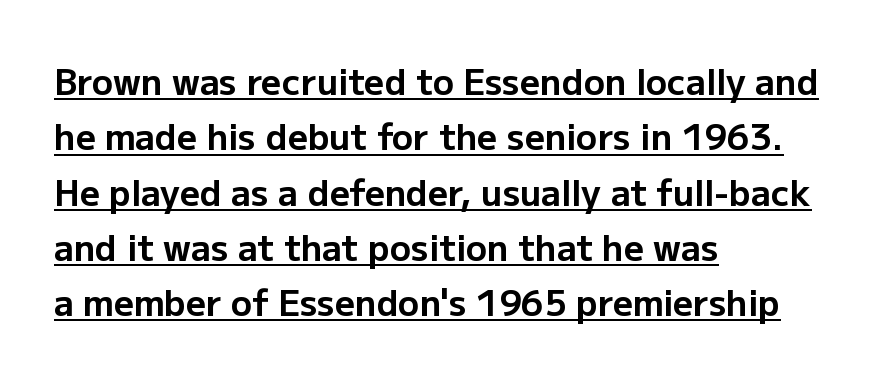
{"serif": "no", "italic": "no", "bold": "yes", "weight": "bold", "width": "normal", "stroke_contrast": "low", "x_height": "medium", "monospaced": "no", "underline": "yes", "align": "left", "line_spacing": "normal", "line_spacing_ratio": 1.58, "letter_spacing": "normal", "letter_spacing_em": 0.0, "glyph_px": 35}
